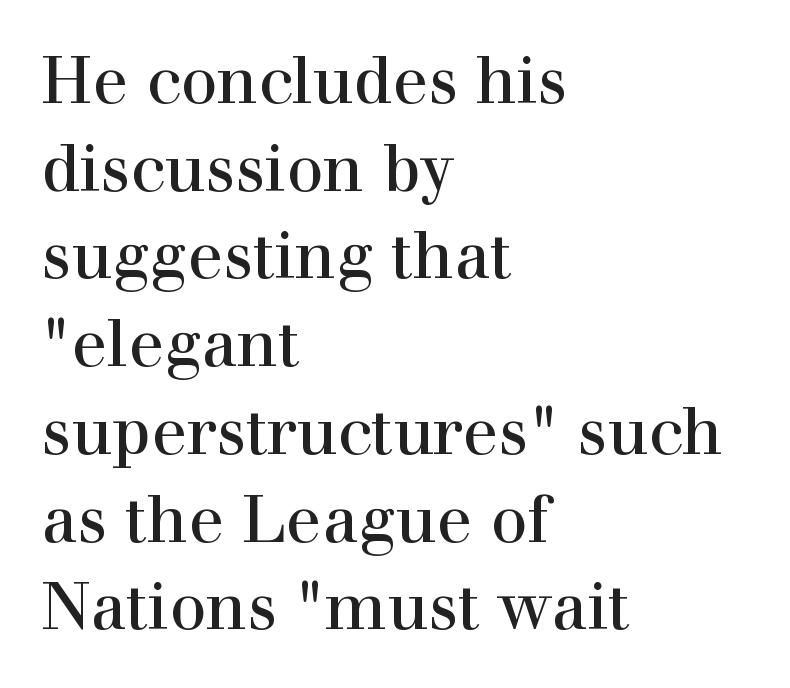
The typesetter chose a ragged-right arrangement here. Reading down the column, the eye jumps a familiar distance to each next line. Proportional: the letters do not fall into vertical columns. Little horizontal feet cap the strokes, marking this as serif type.
